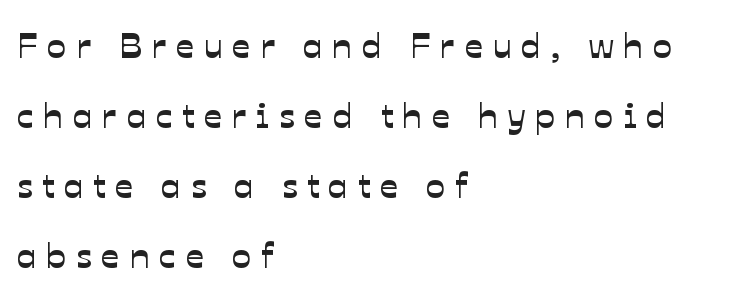
The passage shown is typed in a proportional face where columns would drift. The glyphs in this specimen are sans serif. Nobody drew a line under any word here. All the whitespace from short lines collects on the right. Letter spacing: wide. Honestly, the rows look like they've been pulled way apart.
